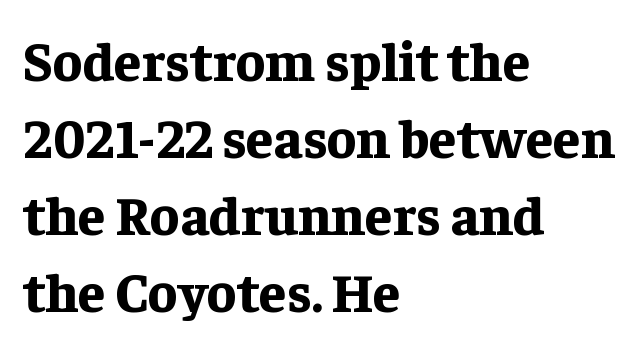
Q: Is the text bold? A: Yes.
Q: Is the text italic (slanted)? A: No, it is upright.
Q: Is the typeface a serif or a sans-serif typeface? A: Serif.
Q: Is the text underlined? A: No.
Q: How is the paragraph aligned? A: Left-aligned.
Q: Is the spacing between letters normal or unusually wide? A: Normal.
Q: Is the spacing between lines tight, normal or loose? A: Normal.
Q: Width (condensed, normal, or wide)? A: Normal.
Q: Stroke contrast? A: Low.
Q: x-height? A: Medium.
Q: Monospaced? A: No.
